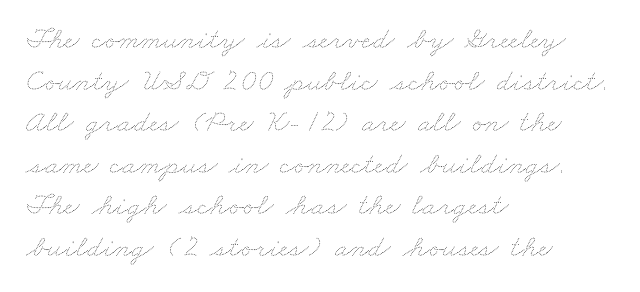
Reading down the column, the eye jumps a familiar distance to each next line. Weight: not bold — regular or lighter. Quick note: underline off. Casual observation: everything's shoved over to the left.
